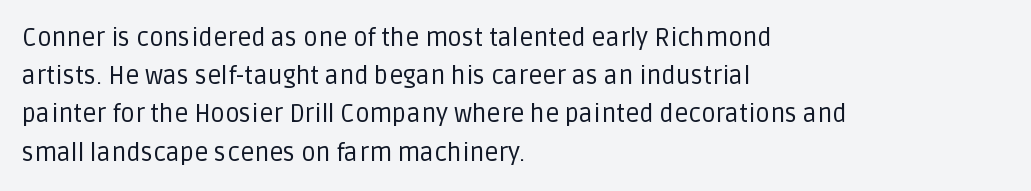
The image shows 25 px text type, upright; set left-aligned, normal line spacing (1.53x), normal letter spacing, not underlined.
